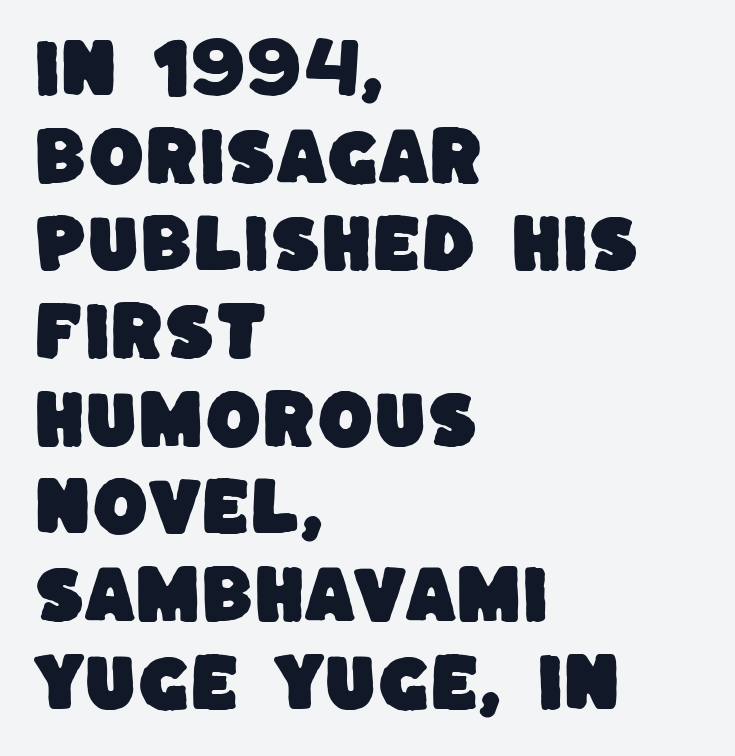
Regarding leading, the lines here are spaced in the standard way. The lines in this sample share a left origin and differ only in where they stop. Anything drawn beneath the words? Only blank space. Note: no serifs on the glyphs. Honestly, the letter spacing is just normal — you wouldn't notice it. The face used here is proportionally spaced, like ordinary book or web type.
